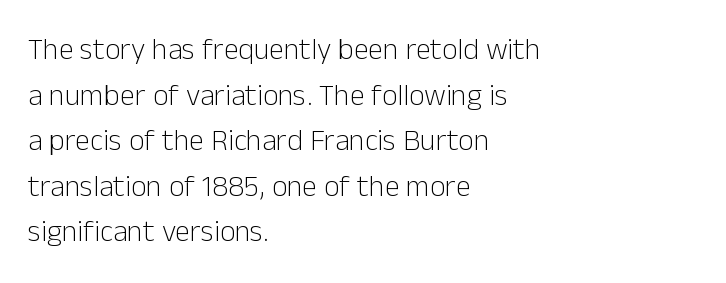
How are the letters spaced? Ordinarily, with no added tracking. Decoration check: the copy has no underline. In terms of leading, this rendering sits right in the middle. The weight would be labelled regular, book, light, or lighter still. The font family rendered here belongs to the sans-serif group. It's the straight-up-and-down kind of type.
